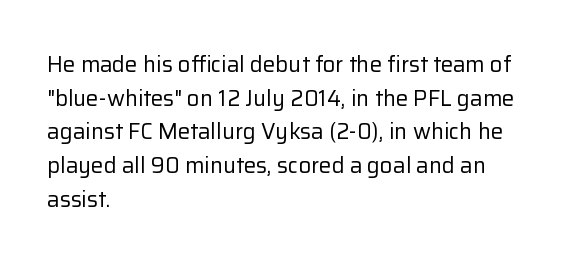
Q: Is the text bold? A: No.
Q: Is the text italic (slanted)? A: No, it is upright.
Q: Is the text underlined? A: No.
Q: How is the paragraph aligned? A: Left-aligned.
Q: Is the spacing between letters normal or unusually wide? A: Normal.
Q: Is the spacing between lines tight, normal or loose? A: Normal.
